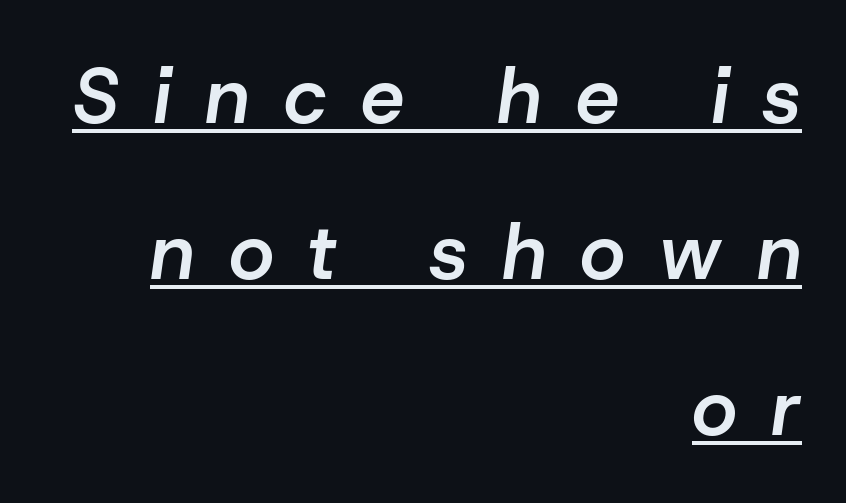
{"italic": "yes", "lean": "right", "slant_degrees": 8, "bold": "semi", "weight": "semibold", "width": "normal", "stroke_contrast": "low", "x_height": "medium", "monospaced": "no", "underline": "yes", "align": "right", "line_spacing": "loose", "line_spacing_ratio": 2.0, "letter_spacing": "wide", "letter_spacing_em": 0.44, "glyph_px": 78}
